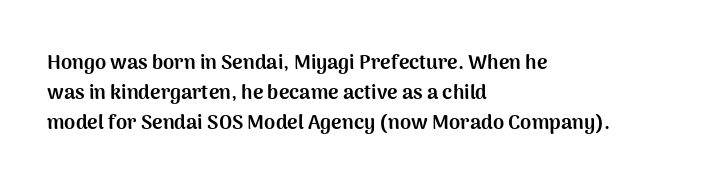
Summary of weight: heavy, a full bold. This sample is left-justified, so line endings fall wherever the words run out. The type sits square on the baseline with zero lean. The lines sit at an ordinary, default distance from one another. A bare baseline throughout the passage. This sample uses plain, unmodified letter spacing.
